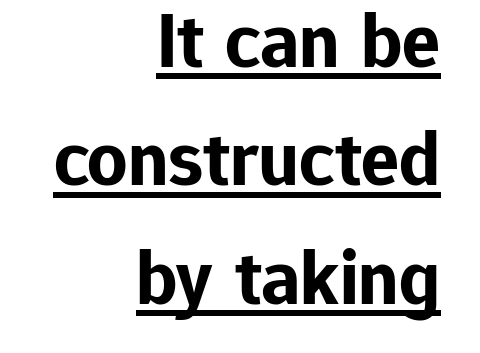
The sample's only ornament is a line tracing under the words. Here the designer chose a conventional face with non-uniform glyph widths. Strokes here are thick enough to call this a true bold. You can tell it's not italic because the verticals are truly vertical. Is the block centered? No — it sits flush against the right margin. Observe the absence of serifs on each vertical stroke in this sample.
